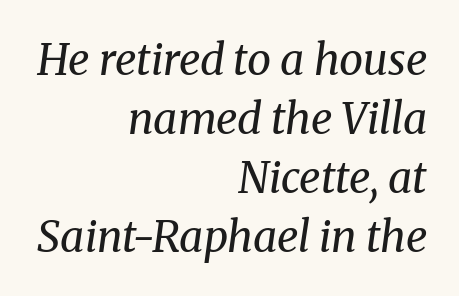
The image shows 43 px regular-weight serif type, italic (leaning right); set right-aligned, normal line spacing (1.37x), normal letter spacing, not underlined; medium stroke contrast and a medium x-height.
